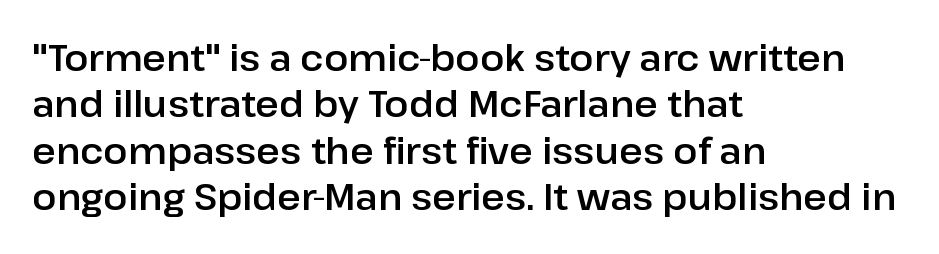
The image shows 36 px sans-serif type, upright; set left-aligned, normal line spacing (1.29x), normal letter spacing, not underlined; low stroke contrast and a medium x-height.
